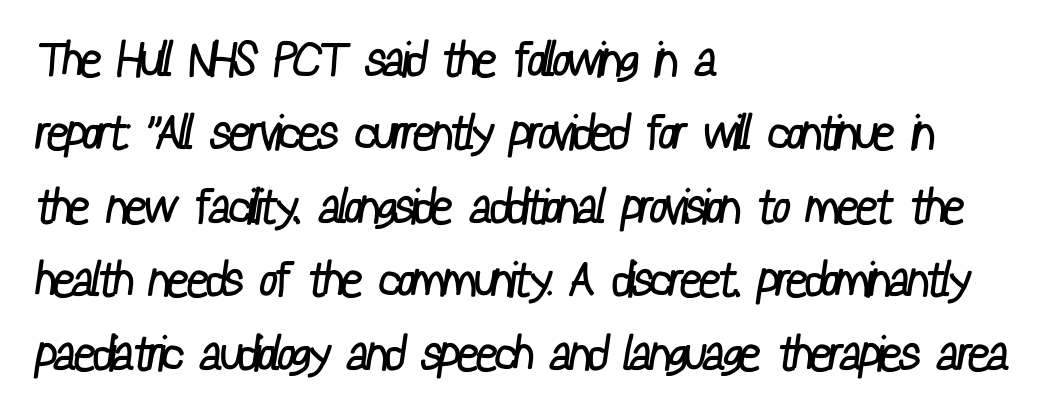
{"serif": "no", "bold": "no", "weight": "regular", "width": "condensed", "stroke_contrast": "low", "x_height": "medium", "monospaced": "no", "underline": "no", "align": "left", "line_spacing": "normal", "line_spacing_ratio": 1.53, "letter_spacing": "normal", "letter_spacing_em": 0.0, "glyph_px": 48}
